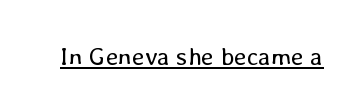
The letterforms sit at book weight or below. Posture: upright roman. Here the glyphs are tracked normally, forming tight word shapes. The words here are underlined.
